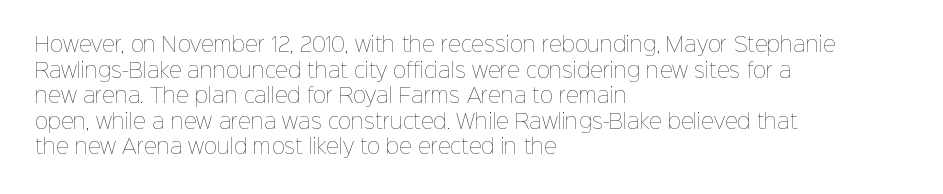
Q: Is the text bold? A: No.
Q: Is the text italic (slanted)? A: No, it is upright.
Q: Is the text underlined? A: No.
Q: How is the paragraph aligned? A: Left-aligned.
Q: Is the spacing between letters normal or unusually wide? A: Normal.
Q: Is the spacing between lines tight, normal or loose? A: Normal.
